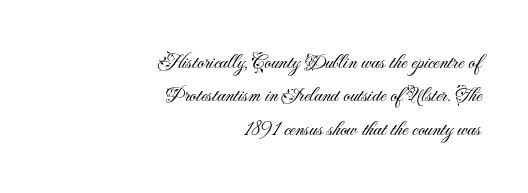
Regarding leading, the lines here are spaced in the standard way. Between one letter and the next there's only the usual sliver of space. Plain, unruled lines of type. Where is the straight margin? On the right.
